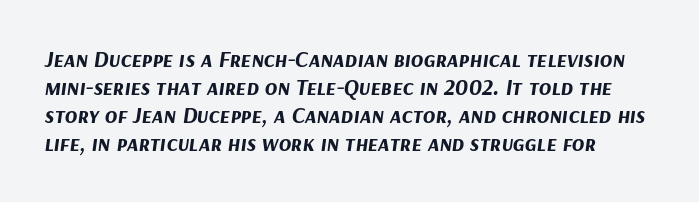
Students, this is bold: see how much ink each stroke carries. Quick note: underline off. Posture: slanted. Honestly, the letter spacing is just normal — you wouldn't notice it.
